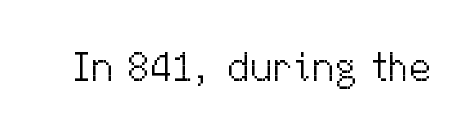
The image shows 41 px light sans-serif type, upright; set normal letter spacing, not underlined; medium stroke contrast and a medium x-height.
